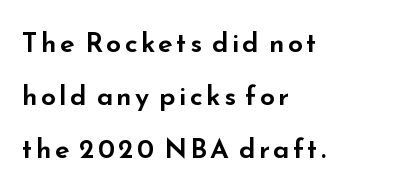
Words float on clear page, feet unadorned. The designer dialed line spacing up above the default. Alignment: flush left. Style check: upright.
